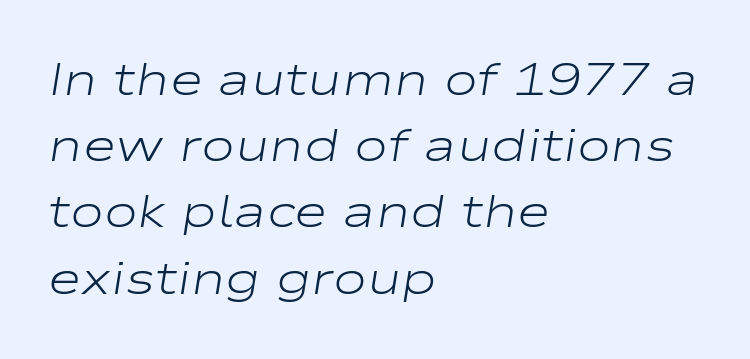
{"italic": "yes", "lean": "right", "slant_degrees": 9, "bold": "no", "weight": "light", "width": "wide", "stroke_contrast": "low", "x_height": "medium", "monospaced": "no", "underline": "no", "align": "left", "line_spacing": "normal", "line_spacing_ratio": 1.44, "letter_spacing": "normal", "letter_spacing_em": 0.0, "glyph_px": 46}
